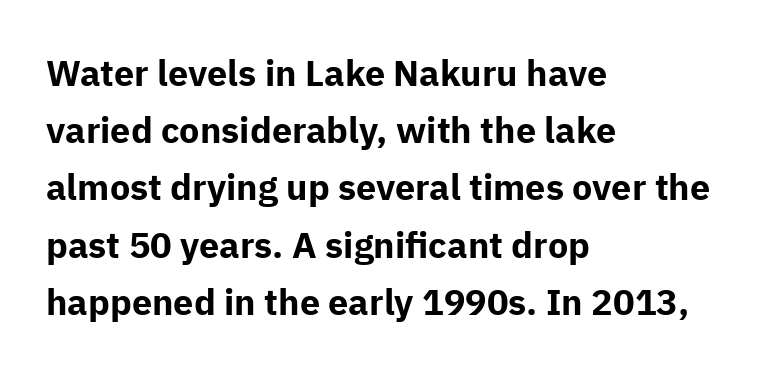
The image shows 36 px bold sans-serif type, upright; set left-aligned, normal line spacing (1.59x), normal letter spacing, not underlined; low stroke contrast and a medium x-height.
